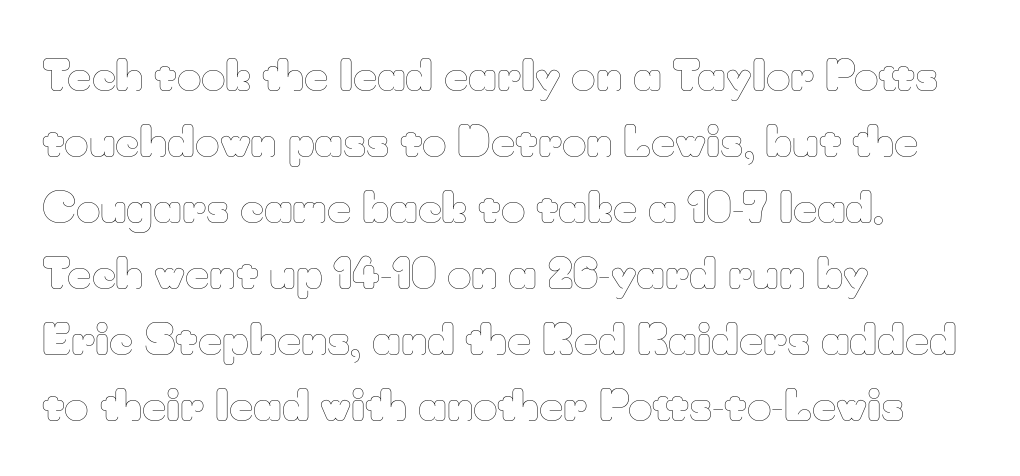
Line starts are locked; line ends wander. Nothing unusual about the tracking: characters are spaced as the font intends. Each row of text sits above clean, open space. The rendering uses natural spacing where letterforms have individual widths.
